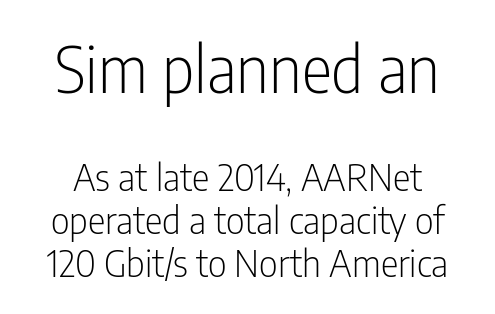
Q: Is the text bold? A: No.
Q: Is the text italic (slanted)? A: No, it is upright.
Q: Is the typeface a serif or a sans-serif typeface? A: Sans-serif.
Q: Is the text underlined? A: No.
Q: Is the spacing between letters normal or unusually wide? A: Normal.
Q: Which block of text is set in a larger size, the first (top) or the second (bottom)? A: The first (top) one.
Q: Width (condensed, normal, or wide)? A: Condensed.
Q: Stroke contrast? A: Low.
Q: x-height? A: Medium.
Q: Monospaced? A: No.
